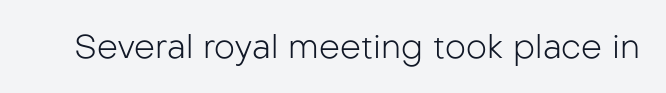
{"serif": "no", "italic": "no", "bold": "no", "weight": "light", "width": "normal", "stroke_contrast": "low", "x_height": "medium", "monospaced": "no", "underline": "no", "letter_spacing": "normal", "letter_spacing_em": 0.0, "glyph_px": 33}
